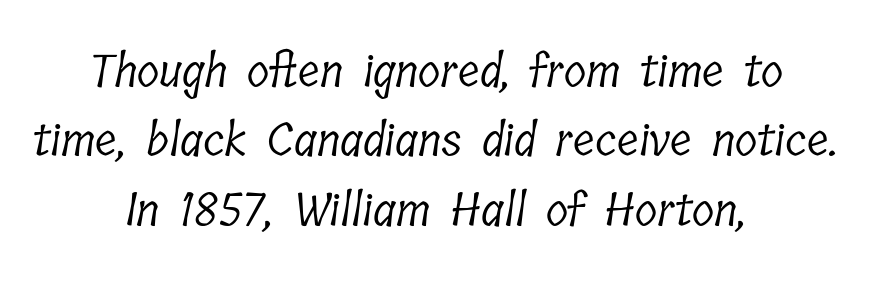
Does the leading feel generous? No, just average. The baseline area is clear. Character widths vary here, with narrow letters taking less room than wide ones. Short note: letters normally spaced.
